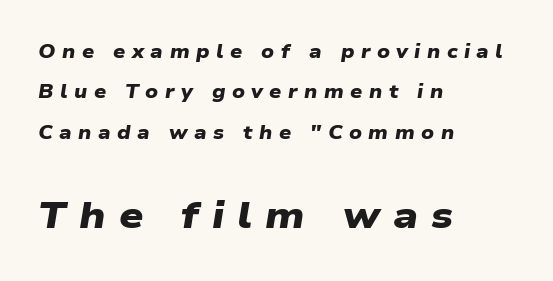
Q: Is the text bold? A: Yes.
Q: Is the typeface a serif or a sans-serif typeface? A: Sans-serif.
Q: Is the text underlined? A: No.
Q: How is the paragraph aligned? A: Left-aligned.
Q: Is the spacing between letters normal or unusually wide? A: Unusually wide.
Q: Is the spacing between lines tight, normal or loose? A: Loose.
Q: Which block of text is set in a larger size, the first (top) or the second (bottom)? A: The second (bottom) one.
Q: Width (condensed, normal, or wide)? A: Wide.
Q: Stroke contrast? A: Low.
Q: x-height? A: Medium.
Q: Monospaced? A: No.
